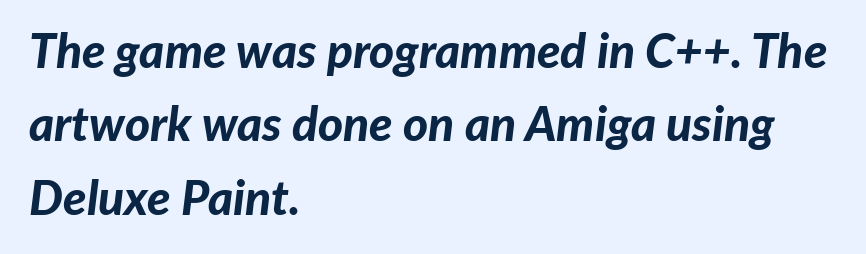
Q: Is the text bold? A: Yes.
Q: Is the text italic (slanted)? A: Yes, it leans right by about 7 degrees.
Q: Is the text underlined? A: No.
Q: How is the paragraph aligned? A: Left-aligned.
Q: Is the spacing between letters normal or unusually wide? A: Normal.
Q: Is the spacing between lines tight, normal or loose? A: Normal.
Q: Width (condensed, normal, or wide)? A: Normal.
Q: Stroke contrast? A: Low.
Q: x-height? A: Medium.
Q: Monospaced? A: No.
